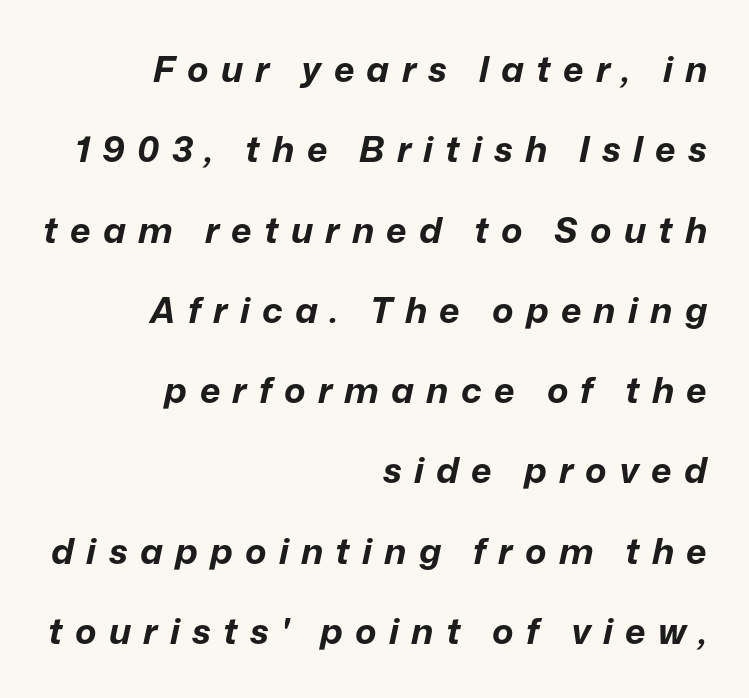
Q: Is the text bold? A: Yes.
Q: Is the text italic (slanted)? A: Yes, it leans right by about 12 degrees.
Q: Is the text underlined? A: No.
Q: How is the paragraph aligned? A: Right-aligned.
Q: Is the spacing between letters normal or unusually wide? A: Unusually wide.
Q: Is the spacing between lines tight, normal or loose? A: Loose.
Q: Width (condensed, normal, or wide)? A: Normal.
Q: Stroke contrast? A: Low.
Q: x-height? A: Medium.
Q: Monospaced? A: No.
